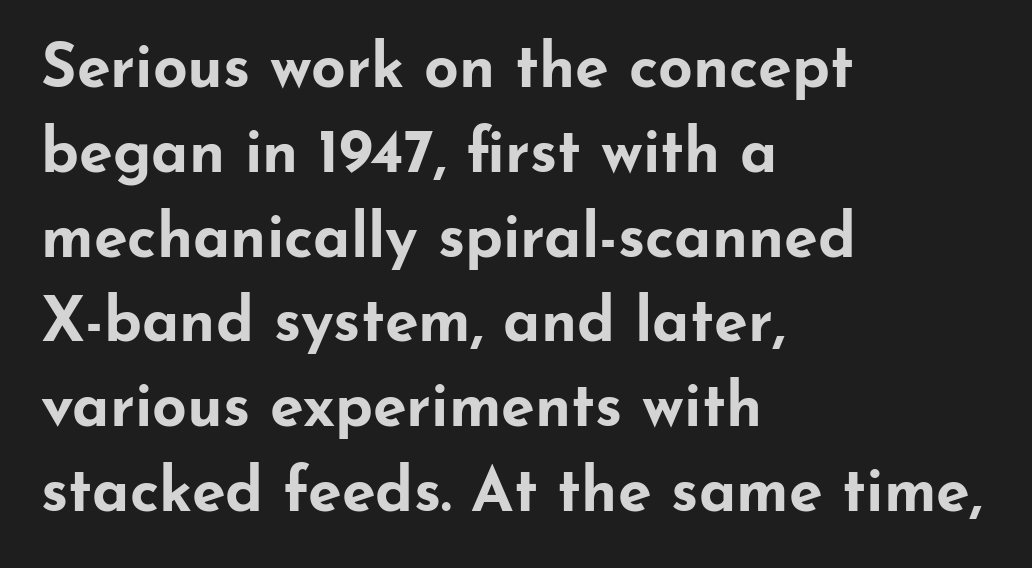
Q: Is the text bold? A: Yes.
Q: Is the text italic (slanted)? A: No, it is upright.
Q: Is the typeface a serif or a sans-serif typeface? A: Sans-serif.
Q: Is the text underlined? A: No.
Q: How is the paragraph aligned? A: Left-aligned.
Q: Is the spacing between letters normal or unusually wide? A: Normal.
Q: Is the spacing between lines tight, normal or loose? A: Normal.
Q: Width (condensed, normal, or wide)? A: Wide.
Q: Stroke contrast? A: Low.
Q: x-height? A: Small.
Q: Monospaced? A: No.
